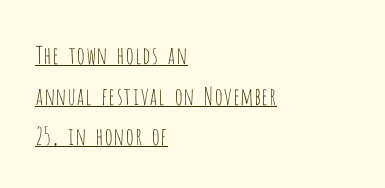
{"italic": "no", "bold": "no", "underline": "yes", "align": "left", "line_spacing": "normal", "line_spacing_ratio": 1.69, "letter_spacing": "normal", "letter_spacing_em": 0.0, "glyph_px": 24}
